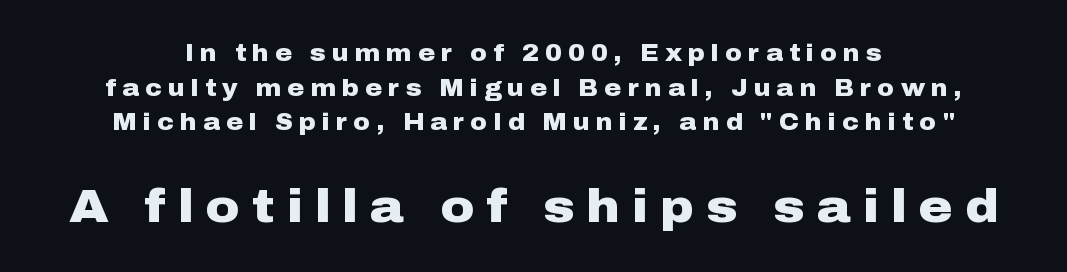
{"serif": "no", "italic": "no", "bold": "yes", "weight": "heavy", "width": "wide", "stroke_contrast": "low", "x_height": "medium", "monospaced": "no", "underline": "no", "align": "center", "line_spacing": "normal", "line_spacing_ratio": 1.51, "letter_spacing": "wide", "letter_spacing_em": 0.27, "larger_block": "second", "size_ratio": 2.0, "glyph_px": 46}
